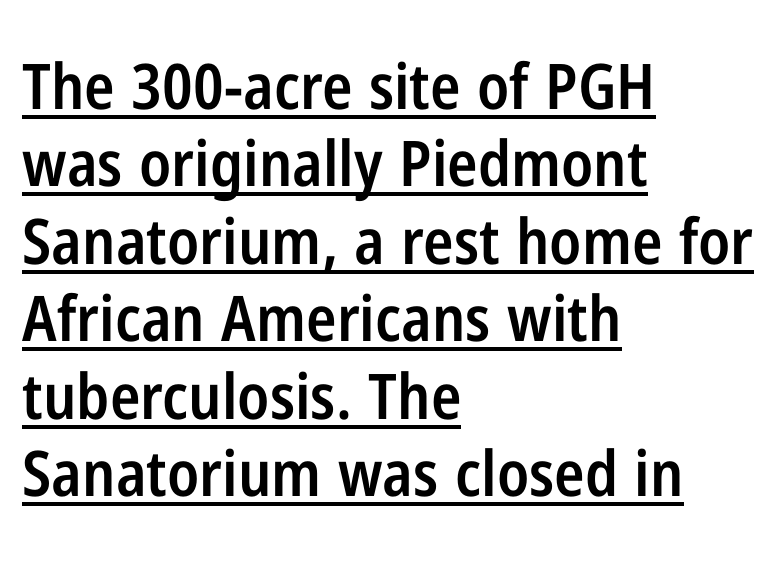
{"serif": "no", "italic": "no", "bold": "semi", "weight": "semibold", "width": "condensed", "stroke_contrast": "low", "x_height": "medium", "monospaced": "no", "underline": "yes", "align": "left", "line_spacing_ratio": 1.23, "letter_spacing": "normal", "letter_spacing_em": 0.0, "glyph_px": 63}
